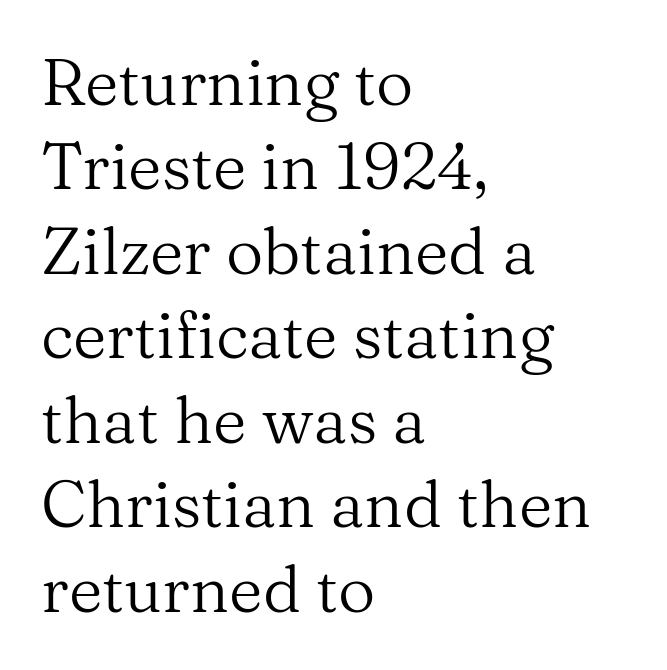
Plain, unruled lines of type. The passage is arranged the way most books set body copy — flush left. Font category for this specimen: serif. Posture: straight, roman, zero tilt. Honestly, the letter spacing is just normal — you wouldn't notice it. A typesetter would call this leading conventional body-copy spacing.
